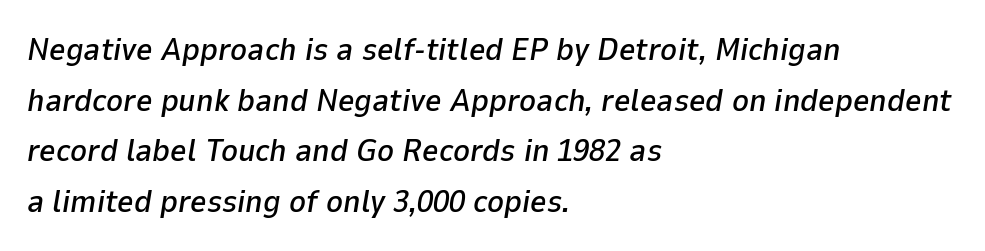
The glyphs are unaccompanied by any horizontal stroke below them. One glance says typical: line gaps are just what's usual. The line texture is even and compact thanks to regular tracking. The rendering anchors every line to the left-hand side. Character widths vary here, with narrow letters taking less room than wide ones. Designer's note — italics engaged.
